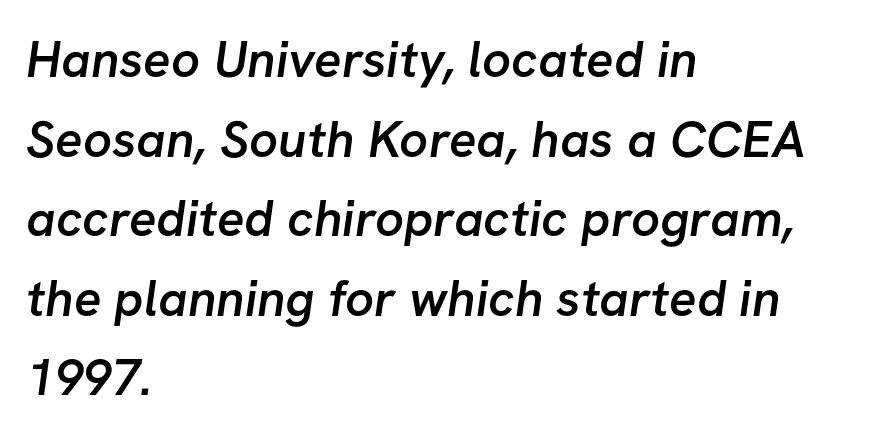
Letter spacing: default. Baseline-to-baseline distance is the conventional proportion of letter height. The characters look somewhat weighty, a semibold short of true bold. The characters display no serif detailing; their extremities are plain. Line beginnings align vertically; line endings do not. Bare-footed words on every line.
